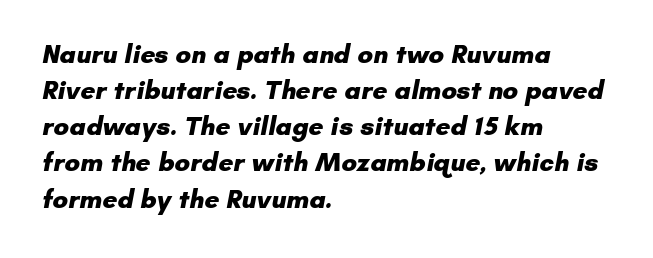
{"bold": "yes", "underline": "no", "align": "left", "line_spacing": "normal", "line_spacing_ratio": 1.39, "letter_spacing": "normal", "letter_spacing_em": 0.0, "glyph_px": 26}
